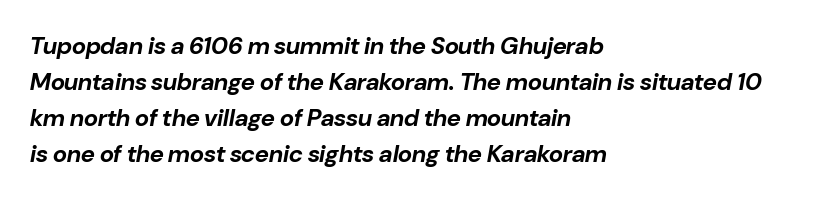
The image shows 24 px bold type, italic (leaning right); set left-aligned, normal line spacing (1.5x), normal letter spacing, not underlined.
